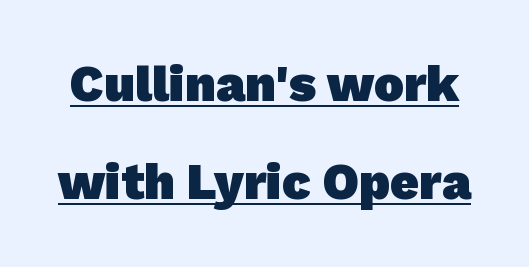
{"serif": "no", "bold": "yes", "weight": "heavy", "width": "normal", "stroke_contrast": "low", "x_height": "medium", "monospaced": "no", "underline": "yes", "line_spacing": "loose", "line_spacing_ratio": 1.97, "letter_spacing": "normal", "letter_spacing_em": 0.0, "glyph_px": 50}
